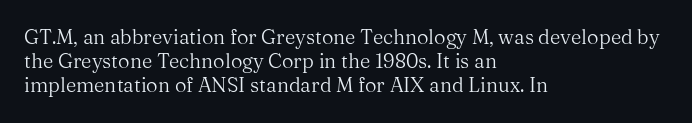
{"italic": "no", "bold": "no", "underline": "no", "align": "left", "line_spacing_ratio": 1.21, "letter_spacing": "normal", "letter_spacing_em": 0.0, "glyph_px": 20}
